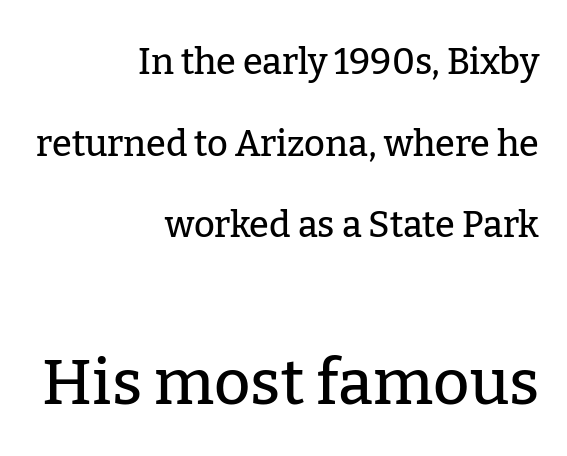
Q: Is the text italic (slanted)? A: No, it is upright.
Q: Is the typeface a serif or a sans-serif typeface? A: Serif.
Q: Is the text underlined? A: No.
Q: How is the paragraph aligned? A: Right-aligned.
Q: Is the spacing between letters normal or unusually wide? A: Normal.
Q: Is the spacing between lines tight, normal or loose? A: Loose.
Q: Which block of text is set in a larger size, the first (top) or the second (bottom)? A: The second (bottom) one.
Q: Width (condensed, normal, or wide)? A: Normal.
Q: Stroke contrast? A: Low.
Q: x-height? A: Medium.
Q: Monospaced? A: No.
